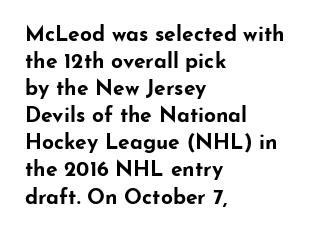
{"italic": "no", "bold": "yes", "underline": "no", "align": "left", "line_spacing": "normal", "line_spacing_ratio": 1.29, "letter_spacing": "normal", "letter_spacing_em": 0.0, "glyph_px": 21}
